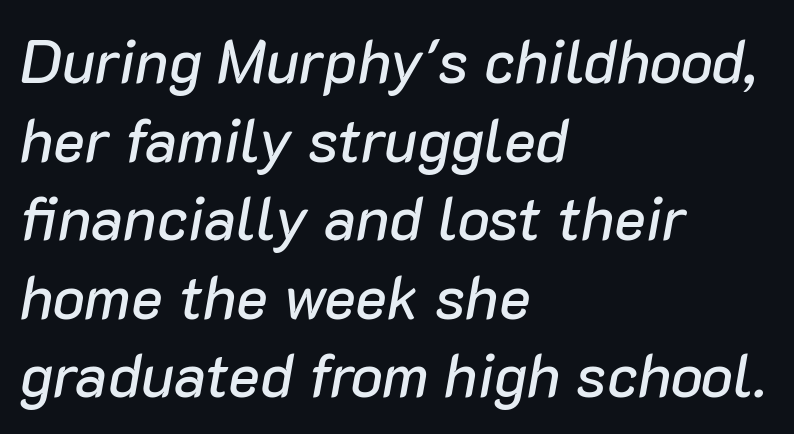
{"italic": "yes", "lean": "right", "slant_degrees": 10, "width": "normal", "stroke_contrast": "low", "x_height": "medium", "monospaced": "no", "underline": "no", "align": "left", "line_spacing": "normal", "line_spacing_ratio": 1.31, "letter_spacing": "normal", "letter_spacing_em": 0.0, "glyph_px": 60}
